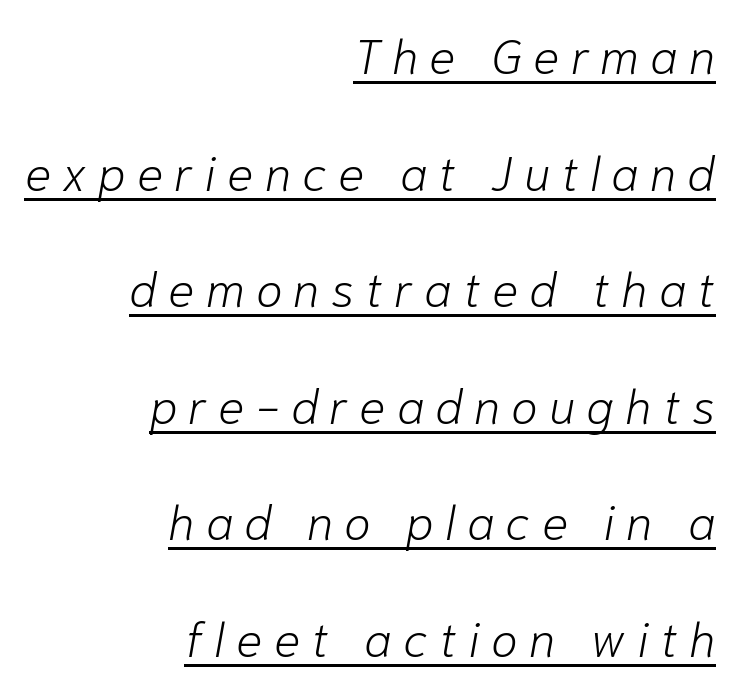
{"italic": "yes", "lean": "right", "slant_degrees": 10, "bold": "no", "weight": "light", "width": "normal", "stroke_contrast": "low", "x_height": "medium", "monospaced": "no", "underline": "yes", "align": "right", "line_spacing": "loose", "line_spacing_ratio": 2.38, "letter_spacing": "wide", "letter_spacing_em": 0.23, "glyph_px": 49}
